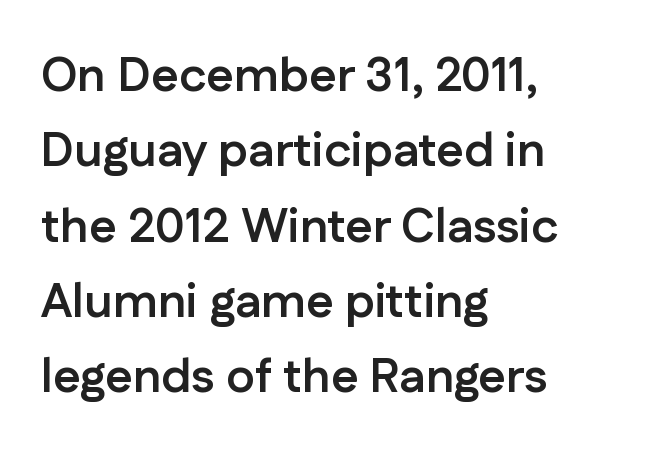
All the whitespace from short lines collects on the right. Looks like regular typesetting: each glyph gets only the width it needs. Characters follow at the spacing the type designer built in. These lines are composed in type without serifs.
